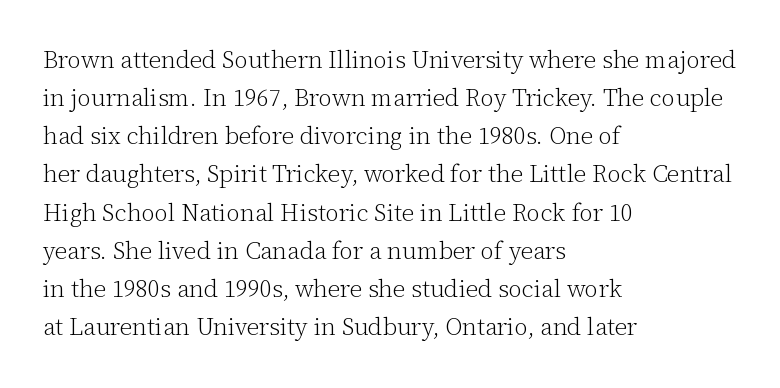
Q: Is the text bold? A: No.
Q: Is the text italic (slanted)? A: No, it is upright.
Q: Is the text underlined? A: No.
Q: How is the paragraph aligned? A: Left-aligned.
Q: Is the spacing between letters normal or unusually wide? A: Normal.
Q: Is the spacing between lines tight, normal or loose? A: Normal.
